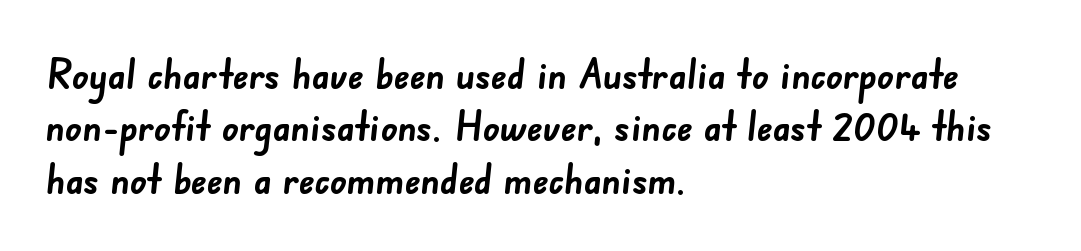
This rendering uses left alignment, leaving the right contour irregular. Normally led — the rows are evenly, conventionally spaced. Anything drawn beneath the words? Only blank space. The line texture is even and compact thanks to regular tracking.
